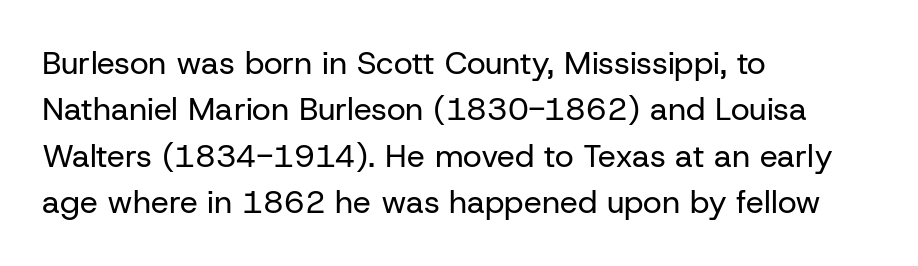
A student would call this left alignment; a typographer would say flush left, rag right. Lines of text with bare space underneath. The strokes are not fattened; the text isn't bold. Does extra space separate the letters? No, they use regular spacing. Does the lettering tilt? It doesn't — this is upright. The vertical gap from one line to the next is medium.
